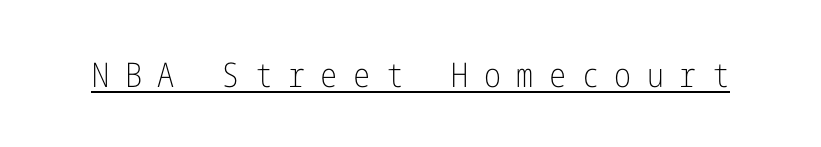
The image shows 34 px light, condensed sans-serif type, upright; set unusually wide letter spacing (+0.46 em), underlined; low stroke contrast and a medium x-height.
